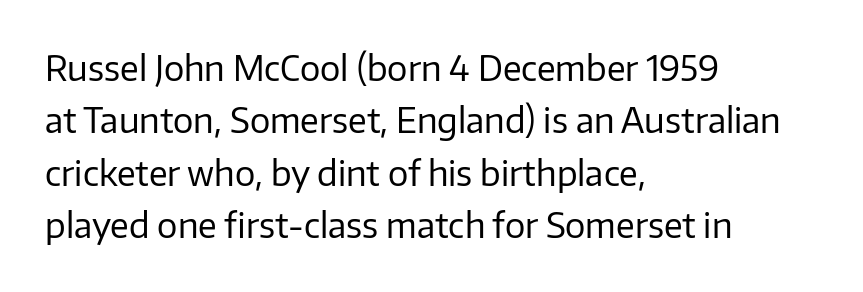
The image shows 34 px regular-weight sans-serif type, upright; set left-aligned, normal line spacing (1.54x), normal letter spacing, not underlined; low stroke contrast and a medium x-height.
